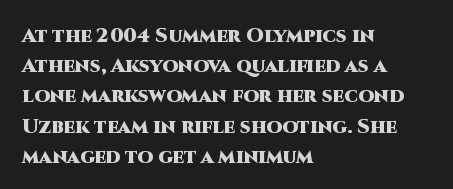
{"italic": "no", "bold": "yes", "underline": "no", "align": "left", "line_spacing": "normal", "line_spacing_ratio": 1.51, "letter_spacing": "normal", "letter_spacing_em": 0.0, "glyph_px": 20}
